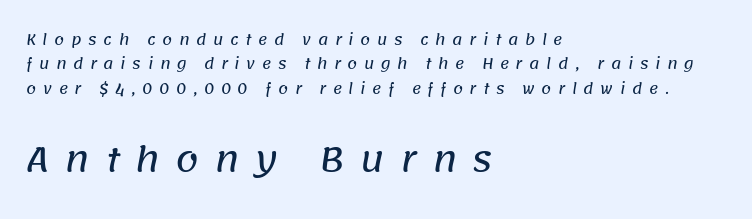
{"serif": "no", "width": "normal", "stroke_contrast": "low", "x_height": "large", "monospaced": "no", "underline": "no", "align": "left", "line_spacing_ratio": 1.75, "letter_spacing": "wide", "letter_spacing_em": 0.47, "larger_block": "second", "size_ratio": 2.36, "glyph_px": 33}
